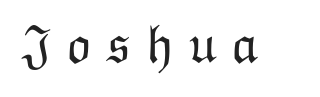
{"italic": "no", "bold": "no", "weight": "light", "width": "normal", "stroke_contrast": "low", "x_height": "medium", "monospaced": "no", "underline": "no", "letter_spacing": "wide", "letter_spacing_em": 0.27, "glyph_px": 54}
